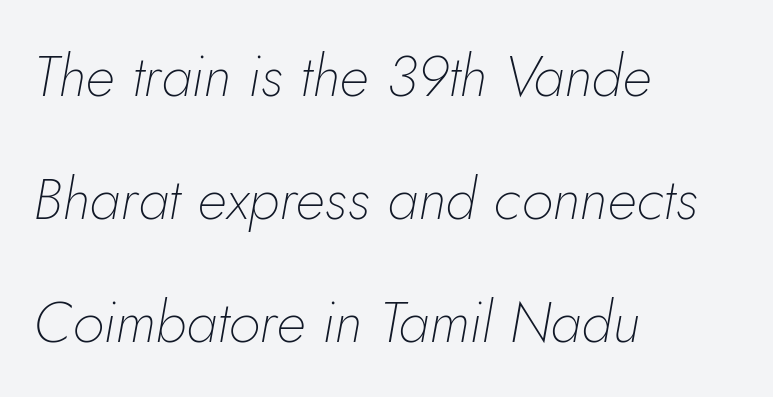
The image shows 58 px thin type, italic (leaning right); set left-aligned, loose line spacing (2.12x), normal letter spacing, not underlined; low stroke contrast and a small x-height.
